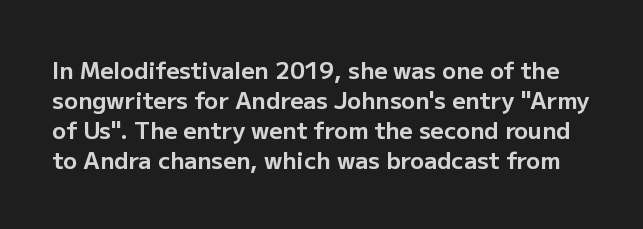
Q: Is the text bold? A: Yes.
Q: Is the text italic (slanted)? A: No, it is upright.
Q: Is the text underlined? A: No.
Q: Is the spacing between letters normal or unusually wide? A: Normal.
Q: Is the spacing between lines tight, normal or loose? A: Normal.
